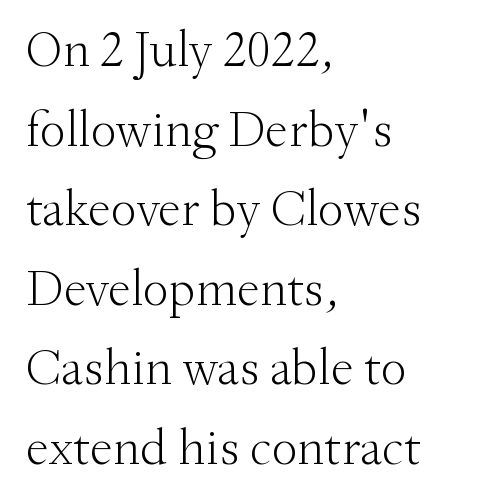
The image shows 52 px light serif type, upright; set left-aligned, normal line spacing (1.53x), normal letter spacing, not underlined; medium stroke contrast and a small x-height.
